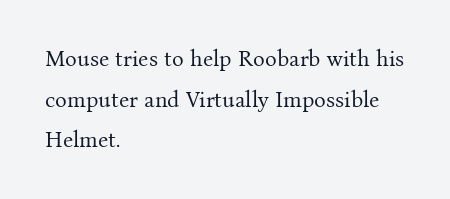
{"italic": "no", "bold": "no", "underline": "no", "align": "left", "line_spacing_ratio": 1.85, "letter_spacing": "normal", "letter_spacing_em": 0.0, "glyph_px": 22}
